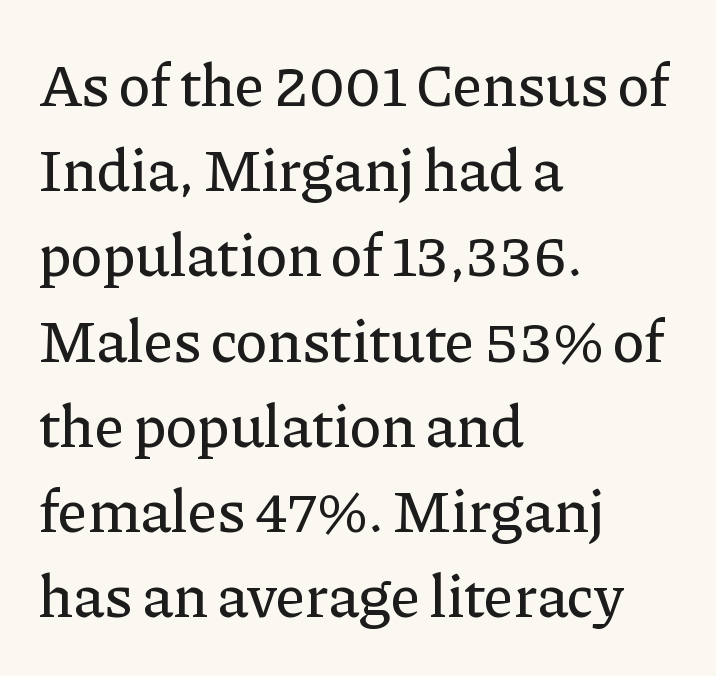
Rendered with straight, roman letterforms. Each row of text sits above clean, open space. Note the varied advance widths — an 'i' is clearly narrower than an 'm'. Teacher's note: observe the even left margin — that is flush-left alignment.
